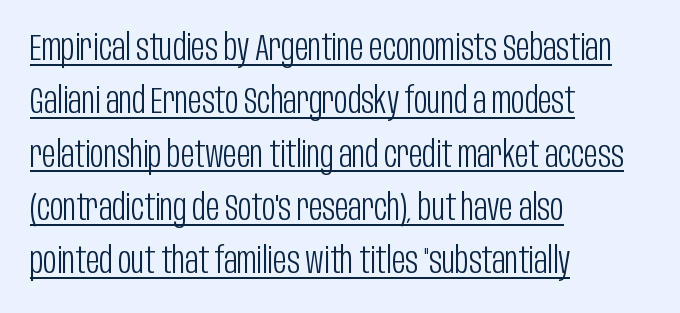
The face used here appears with an underline applied. If you measured baseline to baseline, you'd find a middling distance. Is there any slant? The stems are plumb. All the whitespace from short lines collects on the right. No feet cap the strokes, marking this as sans-serif type. Nothing heavy about these letters — not bold at all.
